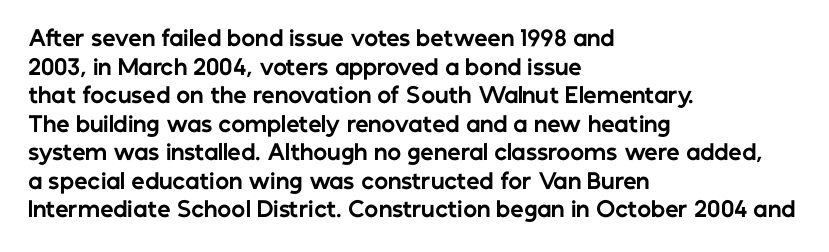
{"italic": "no", "bold": "yes", "underline": "no", "align": "left", "line_spacing": "normal", "line_spacing_ratio": 1.36, "letter_spacing": "normal", "letter_spacing_em": 0.0, "glyph_px": 21}
